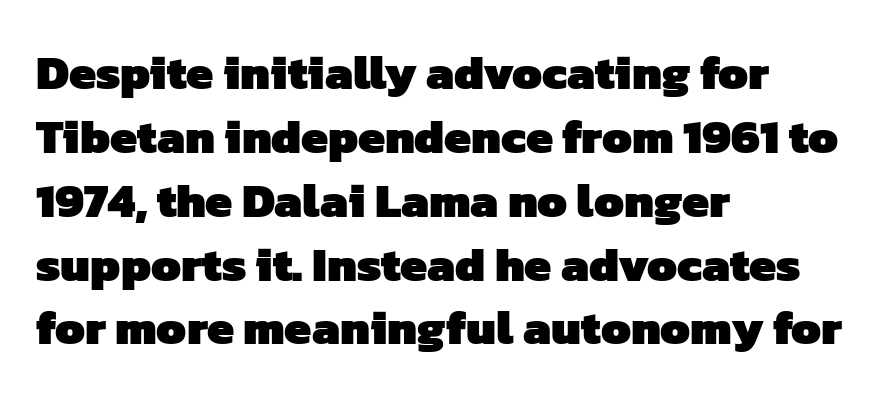
{"serif": "no", "bold": "yes", "weight": "heavy", "width": "normal", "stroke_contrast": "low", "x_height": "medium", "monospaced": "no", "underline": "no", "align": "left", "line_spacing": "normal", "line_spacing_ratio": 1.33, "letter_spacing": "normal", "letter_spacing_em": 0.0, "glyph_px": 48}
